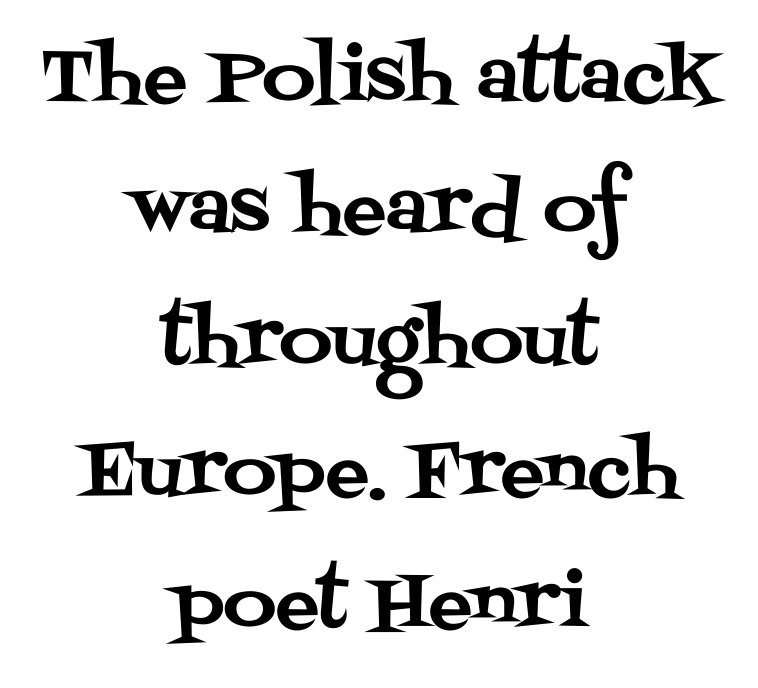
{"serif": "yes", "italic": "no", "width": "normal", "stroke_contrast": "medium", "x_height": "large", "monospaced": "no", "underline": "no", "align": "center", "line_spacing_ratio": 1.8, "letter_spacing": "normal", "letter_spacing_em": 0.0, "glyph_px": 73}
